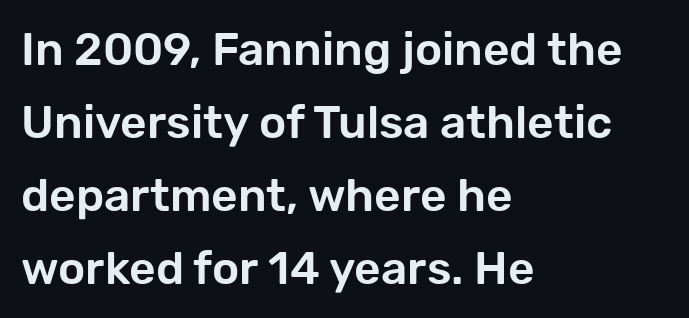
Q: Is the text italic (slanted)? A: No, it is upright.
Q: Is the typeface a serif or a sans-serif typeface? A: Sans-serif.
Q: Is the text underlined? A: No.
Q: How is the paragraph aligned? A: Left-aligned.
Q: Is the spacing between letters normal or unusually wide? A: Normal.
Q: Is the spacing between lines tight, normal or loose? A: Normal.
Q: Width (condensed, normal, or wide)? A: Normal.
Q: Stroke contrast? A: Low.
Q: x-height? A: Medium.
Q: Monospaced? A: No.
